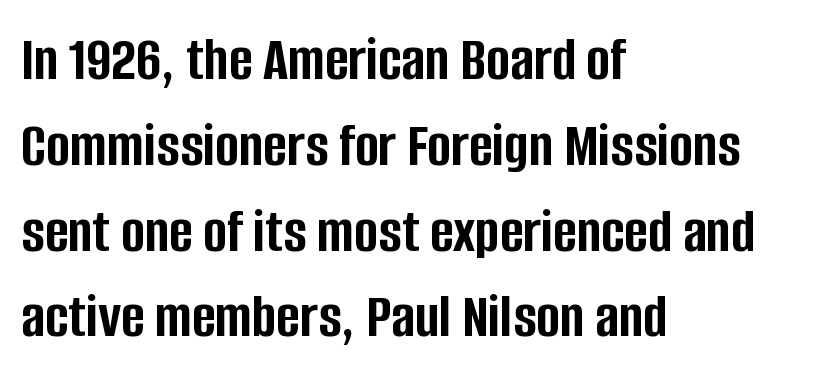
The image shows 64 px semibold, condensed sans-serif type, upright; set left-aligned, normal line spacing (1.34x), normal letter spacing, not underlined; low stroke contrast and a large x-height.
